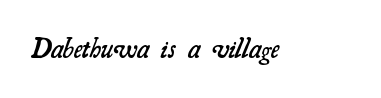
Q: Is the text bold? A: Semi-bold.
Q: Is the text underlined? A: No.
Q: Is the spacing between letters normal or unusually wide? A: Normal.
